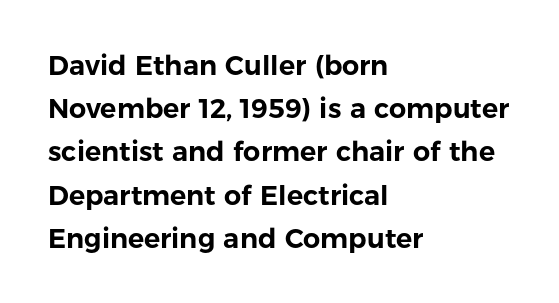
Q: Is the text italic (slanted)? A: No, it is upright.
Q: Is the text underlined? A: No.
Q: How is the paragraph aligned? A: Left-aligned.
Q: Is the spacing between letters normal or unusually wide? A: Normal.
Q: Is the spacing between lines tight, normal or loose? A: Normal.
